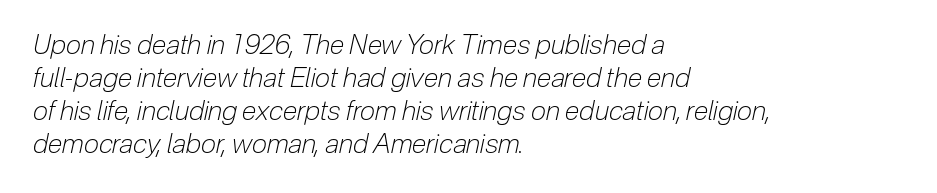
The image shows 27 px text type, italic (leaning right); set left-aligned, line spacing 1.22x, normal letter spacing, not underlined.
